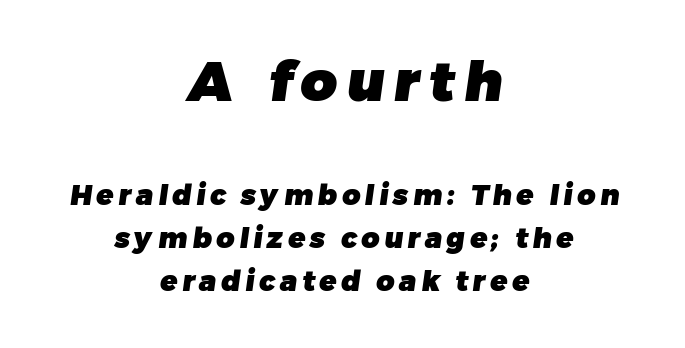
Q: Is the text bold? A: Yes.
Q: Is the typeface a serif or a sans-serif typeface? A: Sans-serif.
Q: Is the text underlined? A: No.
Q: How is the paragraph aligned? A: Centered.
Q: Is the spacing between lines tight, normal or loose? A: Normal.
Q: Which block of text is set in a larger size, the first (top) or the second (bottom)? A: The first (top) one.
Q: Width (condensed, normal, or wide)? A: Normal.
Q: Stroke contrast? A: Low.
Q: x-height? A: Medium.
Q: Monospaced? A: No.
